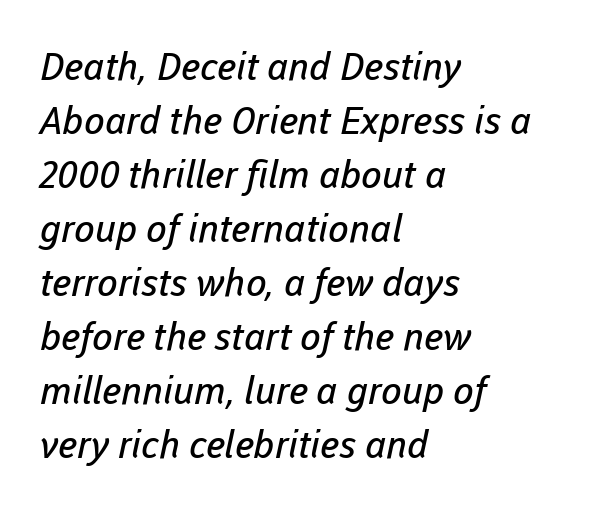
The image shows 38 px regular-weight sans-serif type; set left-aligned, normal line spacing (1.42x), normal letter spacing, not underlined; low stroke contrast and a medium x-height.
